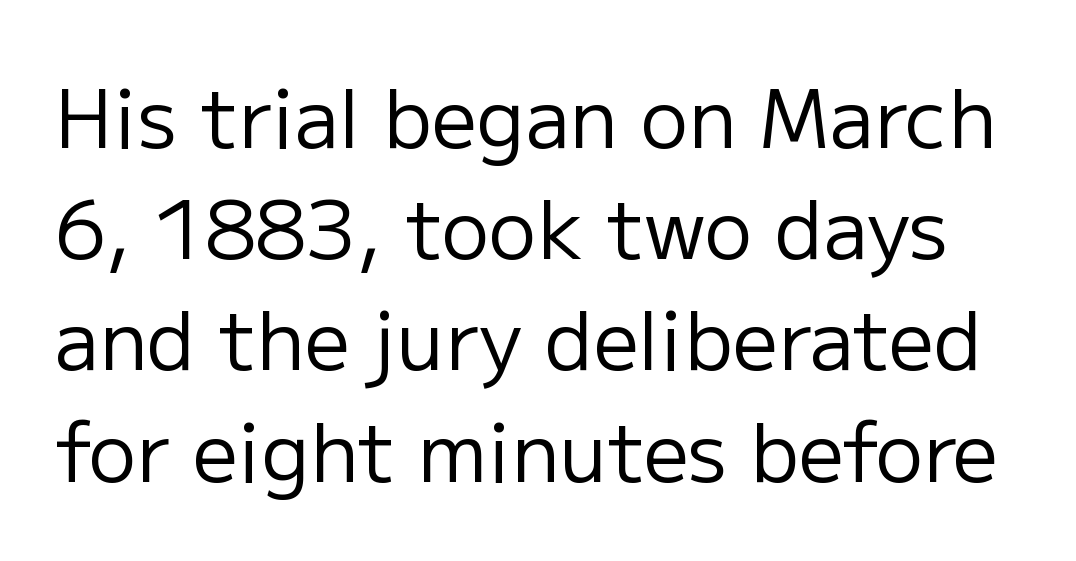
Q: Is the text bold? A: No.
Q: Is the text italic (slanted)? A: No, it is upright.
Q: Is the typeface a serif or a sans-serif typeface? A: Sans-serif.
Q: Is the text underlined? A: No.
Q: Is the spacing between letters normal or unusually wide? A: Normal.
Q: Is the spacing between lines tight, normal or loose? A: Normal.
Q: Width (condensed, normal, or wide)? A: Normal.
Q: Stroke contrast? A: Low.
Q: x-height? A: Medium.
Q: Monospaced? A: No.
